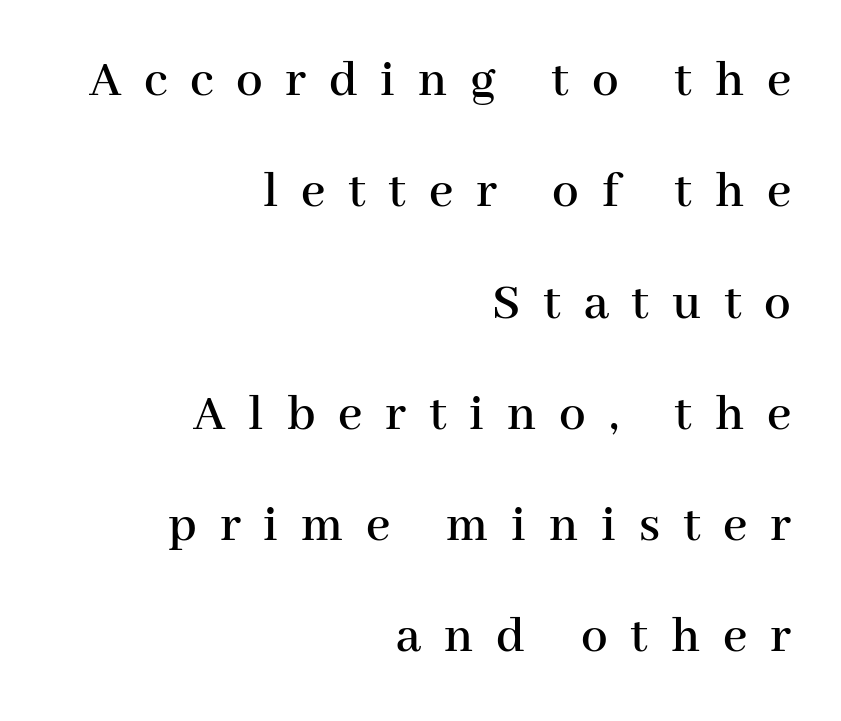
{"serif": "yes", "italic": "no", "width": "normal", "stroke_contrast": "high", "x_height": "medium", "monospaced": "no", "underline": "no", "align": "right", "line_spacing": "loose", "line_spacing_ratio": 2.1, "letter_spacing": "wide", "letter_spacing_em": 0.43, "glyph_px": 53}
